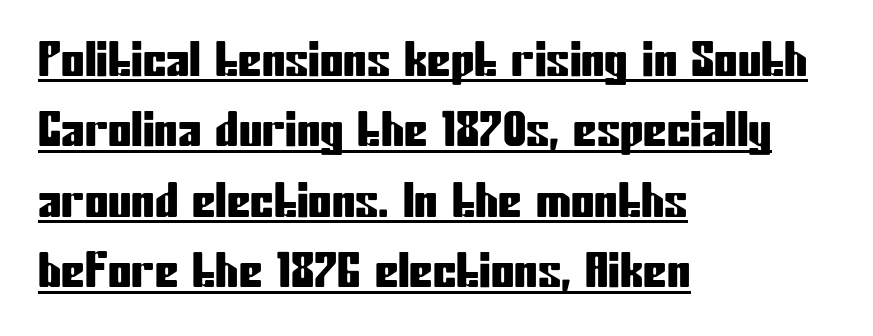
{"serif": "no", "italic": "no", "width": "condensed", "stroke_contrast": "low", "x_height": "medium", "monospaced": "no", "underline": "yes", "align": "left", "line_spacing": "normal", "line_spacing_ratio": 1.5, "letter_spacing": "normal", "letter_spacing_em": 0.0, "glyph_px": 47}
